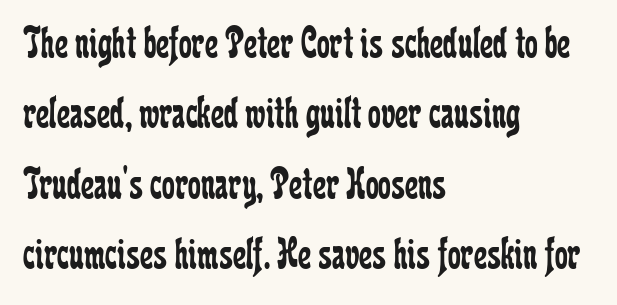
These lines were composed using upright roman letters. The gaps between neighbouring characters are ordinary and unremarkable. Leading matches the norm, producing a regular column. These lines are rendered in a variable-pitch font. The space directly below the letters is spotless. Heft: none added — not bold.
